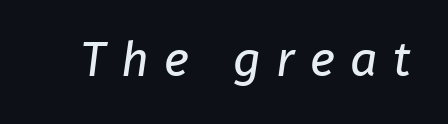
The image shows 49 px regular-weight sans-serif type; set unusually wide letter spacing (+0.31 em), not underlined; low stroke contrast and a medium x-height.
